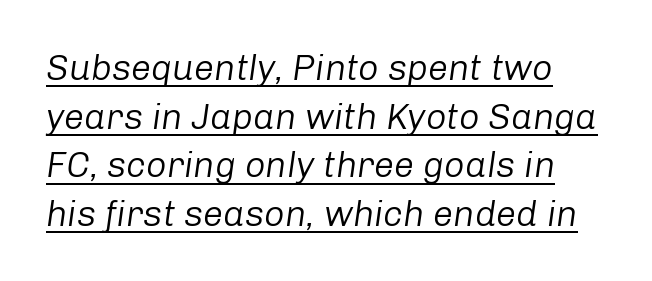
The image shows 36 px regular-weight type, italic (leaning right); set normal line spacing (1.35x), normal letter spacing, underlined; low stroke contrast and a medium x-height.
